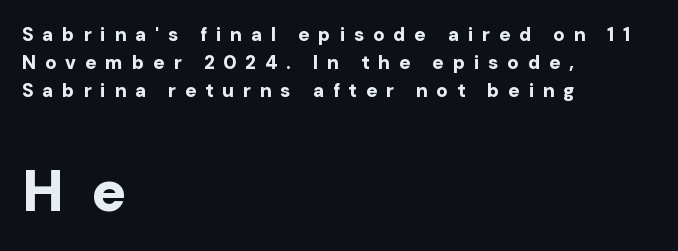
{"serif": "no", "italic": "no", "bold": "yes", "weight": "bold", "width": "normal", "stroke_contrast": "low", "x_height": "medium", "monospaced": "no", "underline": "no", "align": "left", "line_spacing": "normal", "line_spacing_ratio": 1.48, "letter_spacing": "wide", "letter_spacing_em": 0.46, "larger_block": "second", "size_ratio": 3.05, "glyph_px": 58}
